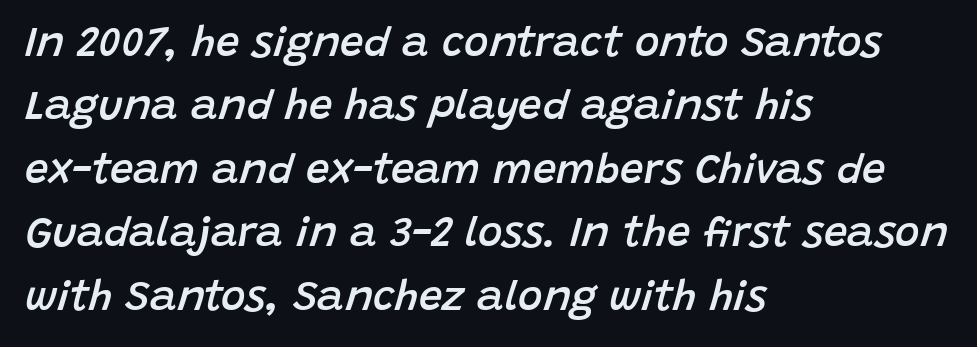
In CSS terms this would be text-align: left. The passage shown is typed in a proportional face where columns would drift. The zone under the glyphs is completely vacant. The passage shown stacks its lines at a standard gap. The type is set solid horizontally, with unmodified tracking.
